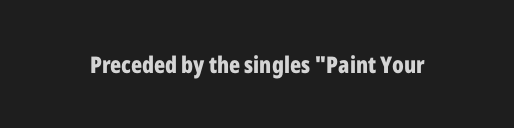
Notice how thick the strokes are: this is what a full bold looks like. In terms of letterspacing, this is plain default setting. The specimen omits any rule beneath the text block's lines. The lettering stays uniformly vertical, giving the passage a roman look.
